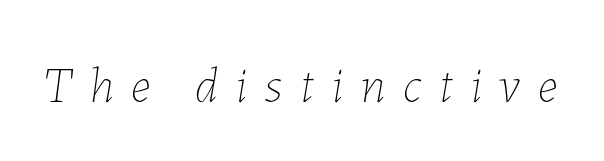
The whole block is typeset with a tilt. Observe the wide spacing: letters keep a clear distance from each other. A typesetter would call this proportional, since set widths differ per character. Stems here are at most as thick as an everyday book face. Nobody drew a line under any word here.
